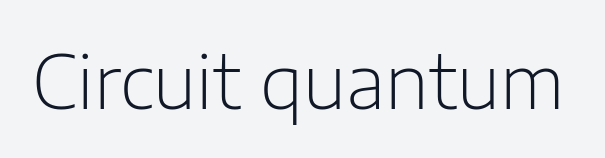
Characters follow at the spacing the type designer built in. Descenders are the only things crossing below the line. The axis of the letterforms is exactly vertical. In terms of letterform style, serifs are entirely absent.
